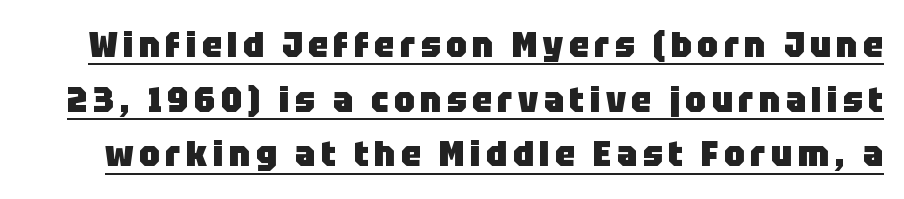
The image shows 36 px heavy sans-serif type, upright; set normal line spacing (1.52x), underlined; low stroke contrast and a large x-height.
